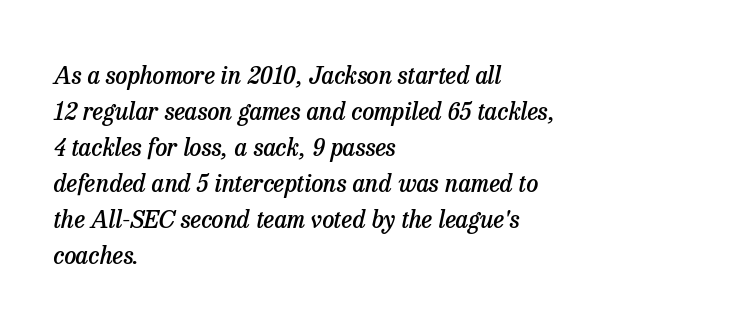
The face used here is a semibold: visibly heavier than regular, lighter than bold. There is no visible air inserted between adjacent glyphs. This sample keeps an unexceptional amount of space between lines. Unmarked baselines from the first word to the last. The lines in this sample share a left origin and differ only in where they stop.
